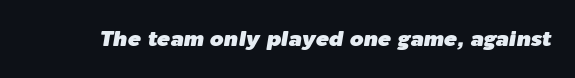
Q: Is the text italic (slanted)? A: Yes, it leans right by about 9 degrees.
Q: Is the text underlined? A: No.
Q: Is the spacing between letters normal or unusually wide? A: Normal.
